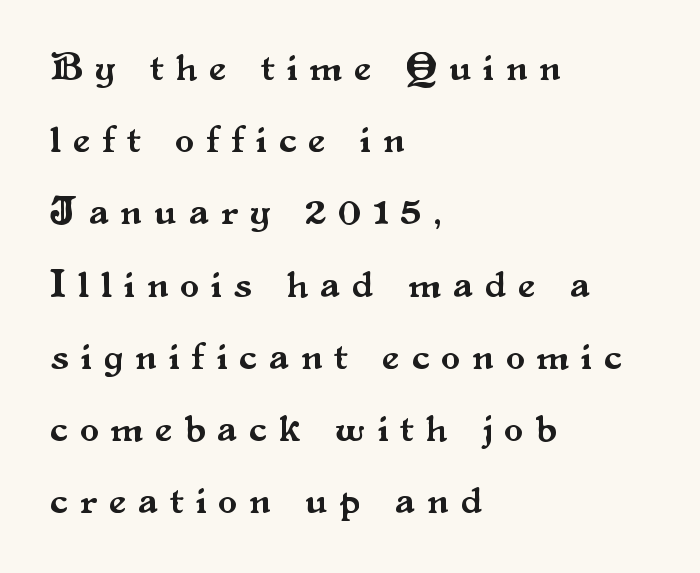
The image shows 38 px serif type, upright; set left-aligned, loose line spacing (1.9x), unusually wide letter spacing (+0.33 em), not underlined; medium stroke contrast and a small x-height.
